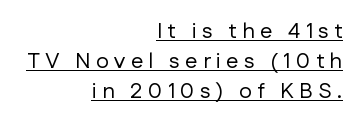
Q: Is the text bold? A: No.
Q: Is the text italic (slanted)? A: No, it is upright.
Q: Is the text underlined? A: Yes.
Q: How is the paragraph aligned? A: Right-aligned.
Q: Is the spacing between letters normal or unusually wide? A: Unusually wide.
Q: Is the spacing between lines tight, normal or loose? A: Normal.
